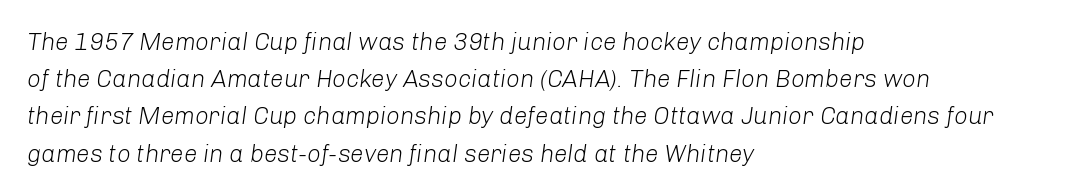
The foot of each line stays bare and open. Posture: slanted. Quick note: interline space is typical. Compared with a centered layout, this one pins lines to the left instead. Stroke thickness stays within the range of a standard reading face or lighter. How are the letters spaced? Ordinarily, with no added tracking.
